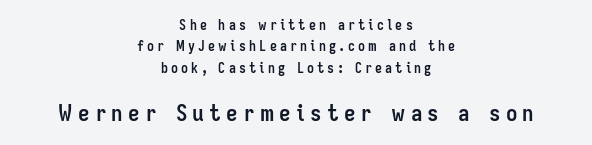
Notice how the stems are strictly vertical — no italics here. Top chunk: small. Bottom chunk: large. Anything drawn beneath the words? Only blank space. Does the leading feel generous? No, just average. Students, this is bold: see how much ink each stroke carries.
